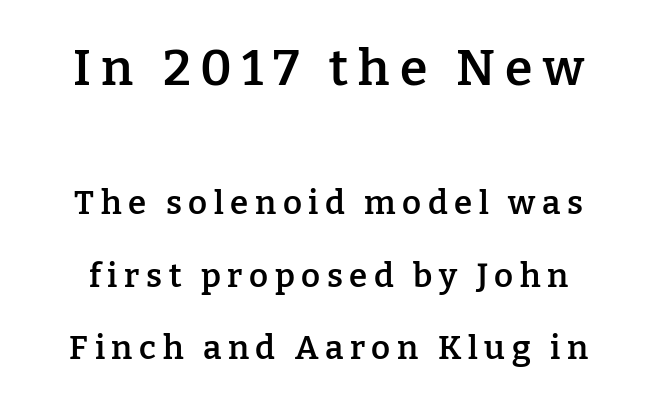
{"serif": "yes", "italic": "no", "bold": "semi", "weight": "semibold", "width": "normal", "stroke_contrast": "low", "x_height": "medium", "monospaced": "no", "underline": "no", "align": "center", "line_spacing": "loose", "line_spacing_ratio": 2.2, "letter_spacing": "wide", "letter_spacing_em": 0.2, "larger_block": "first", "size_ratio": 1.52, "glyph_px": 50}
